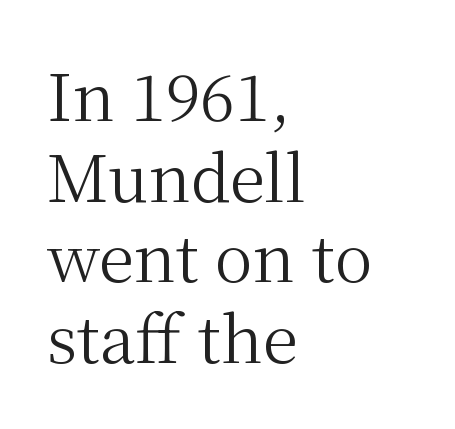
Q: Is the text bold? A: No.
Q: Is the text italic (slanted)? A: No, it is upright.
Q: Is the typeface a serif or a sans-serif typeface? A: Serif.
Q: Is the text underlined? A: No.
Q: How is the paragraph aligned? A: Left-aligned.
Q: Is the spacing between letters normal or unusually wide? A: Normal.
Q: Is the spacing between lines tight, normal or loose? A: Normal.
Q: Width (condensed, normal, or wide)? A: Normal.
Q: Stroke contrast? A: Medium.
Q: x-height? A: Medium.
Q: Monospaced? A: No.
